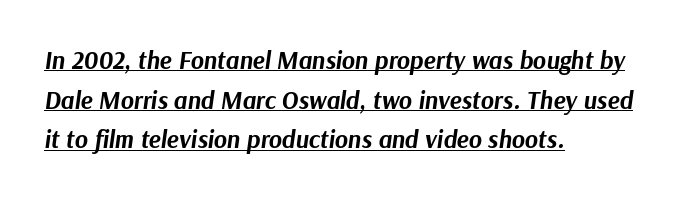
The image shows 25 px bold type, italic (leaning right); set left-aligned, normal line spacing (1.59x), normal letter spacing, underlined.
